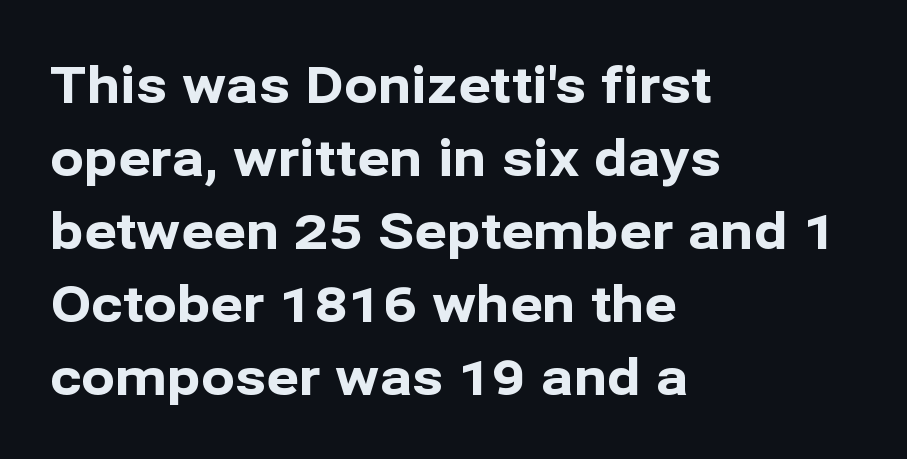
Q: Is the text bold? A: Yes.
Q: Is the text italic (slanted)? A: No, it is upright.
Q: Is the typeface a serif or a sans-serif typeface? A: Sans-serif.
Q: Is the text underlined? A: No.
Q: How is the paragraph aligned? A: Left-aligned.
Q: Is the spacing between letters normal or unusually wide? A: Normal.
Q: Is the spacing between lines tight, normal or loose? A: Normal.
Q: Width (condensed, normal, or wide)? A: Normal.
Q: Stroke contrast? A: Low.
Q: x-height? A: Medium.
Q: Monospaced? A: No.
